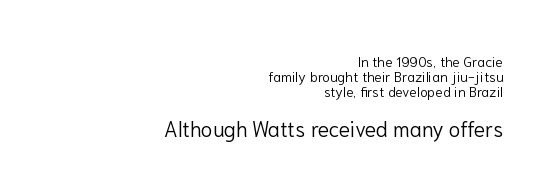
{"italic": "no", "bold": "no", "underline": "no", "align": "right", "line_spacing": "tight", "line_spacing_ratio": 1.08, "letter_spacing": "normal", "letter_spacing_em": 0.0, "larger_block": "second", "size_ratio": 1.5, "glyph_px": 21}
